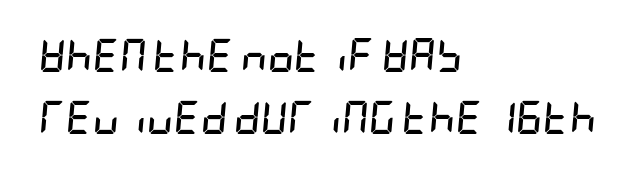
Q: Is the text bold? A: Yes.
Q: Is the text italic (slanted)? A: Yes, it leans right by about 5 degrees.
Q: Is the text underlined? A: No.
Q: How is the paragraph aligned? A: Left-aligned.
Q: Is the spacing between letters normal or unusually wide? A: Normal.
Q: Width (condensed, normal, or wide)? A: Condensed.
Q: Stroke contrast? A: Low.
Q: x-height? A: Large.
